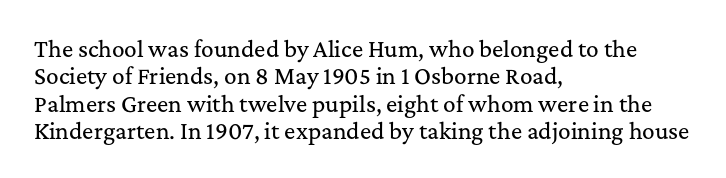
The image shows 21 px text type, upright; set left-aligned, normal line spacing (1.3x), normal letter spacing, not underlined.
